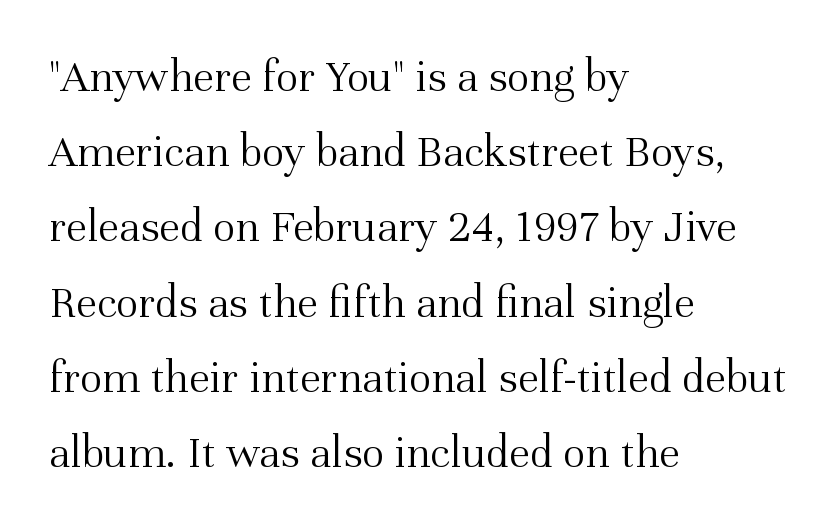
The image shows 47 px light serif type, upright; set left-aligned, normal line spacing (1.6x), normal letter spacing, not underlined; medium stroke contrast and a medium x-height.
